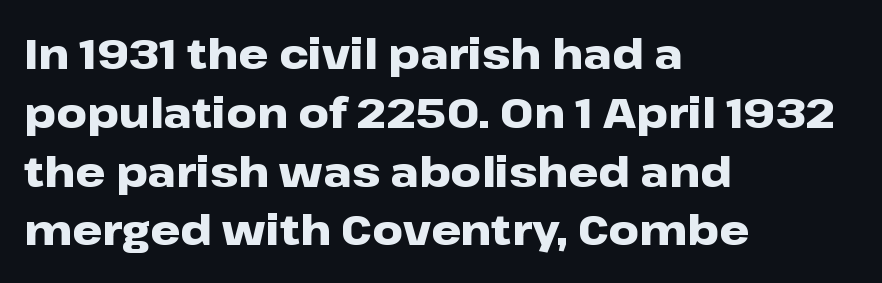
{"serif": "no", "italic": "no", "bold": "yes", "weight": "heavy", "width": "wide", "stroke_contrast": "low", "x_height": "medium", "monospaced": "no", "underline": "no", "align": "left", "line_spacing": "normal", "line_spacing_ratio": 1.4, "letter_spacing": "normal", "letter_spacing_em": 0.0, "glyph_px": 42}
